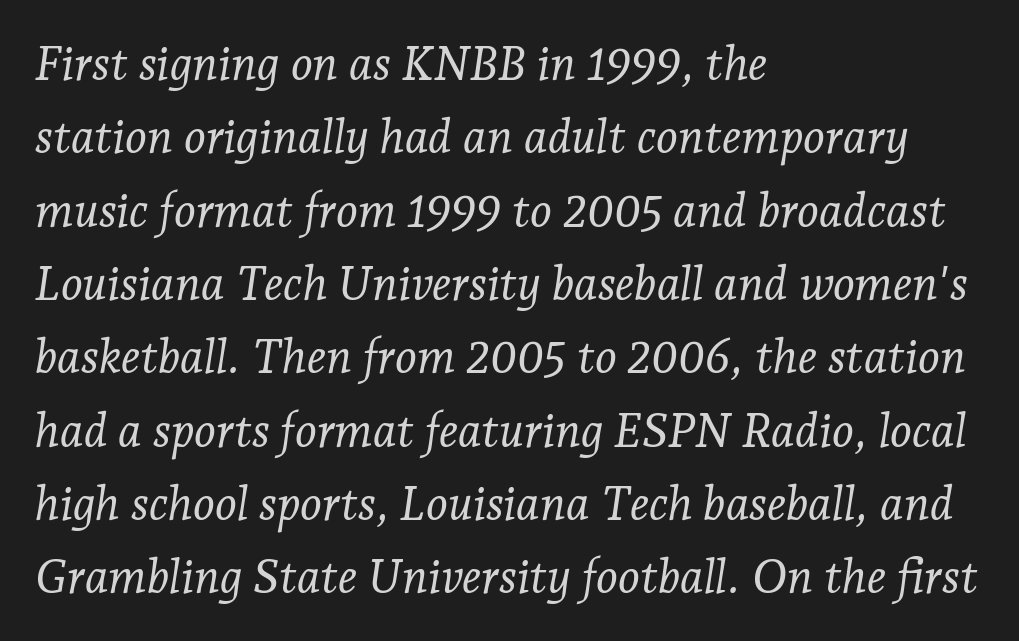
A bare baseline throughout the passage. Would a proofreader flag this as italicized? Yes. The font sits on the lighter half of the weight spectrum, regular included. Looks like regular typesetting: each glyph gets only the width it needs. Inter-character spacing is left at the font's built-in metrics.
